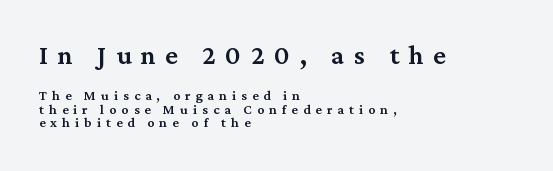
Between these two stacked blocks, the higher one wins on size. The font is running at a semibold setting, under full bold. The typography opts for an upright posture over an oblique one. Tracking here is generous; glyphs stand well apart from one another. Lines of text with bare space underneath.
